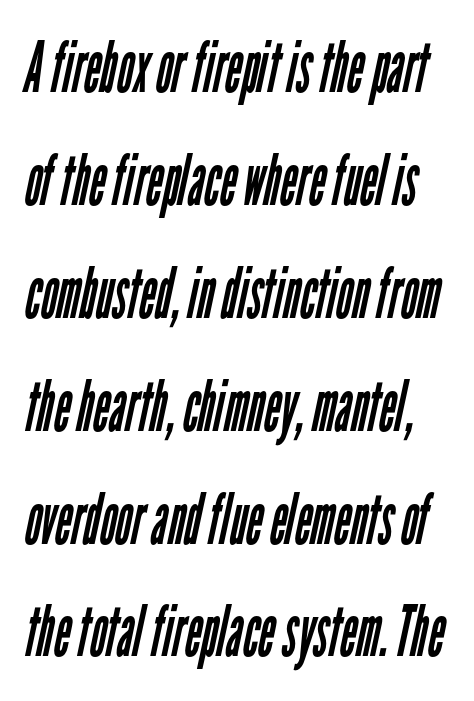
The image shows 71 px regular-weight, condensed sans-serif type; set normal line spacing (1.59x), normal letter spacing, not underlined; low stroke contrast and a medium x-height.
